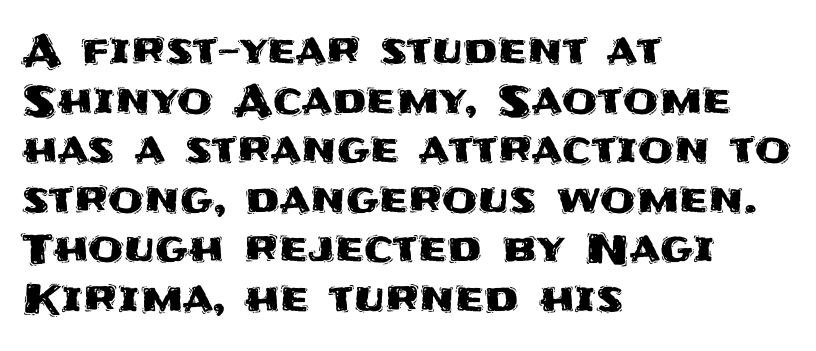
The image shows 41 px sans-serif type, upright; set left-aligned, line spacing 1.21x, normal letter spacing, not underlined; medium stroke contrast and a large x-height.
